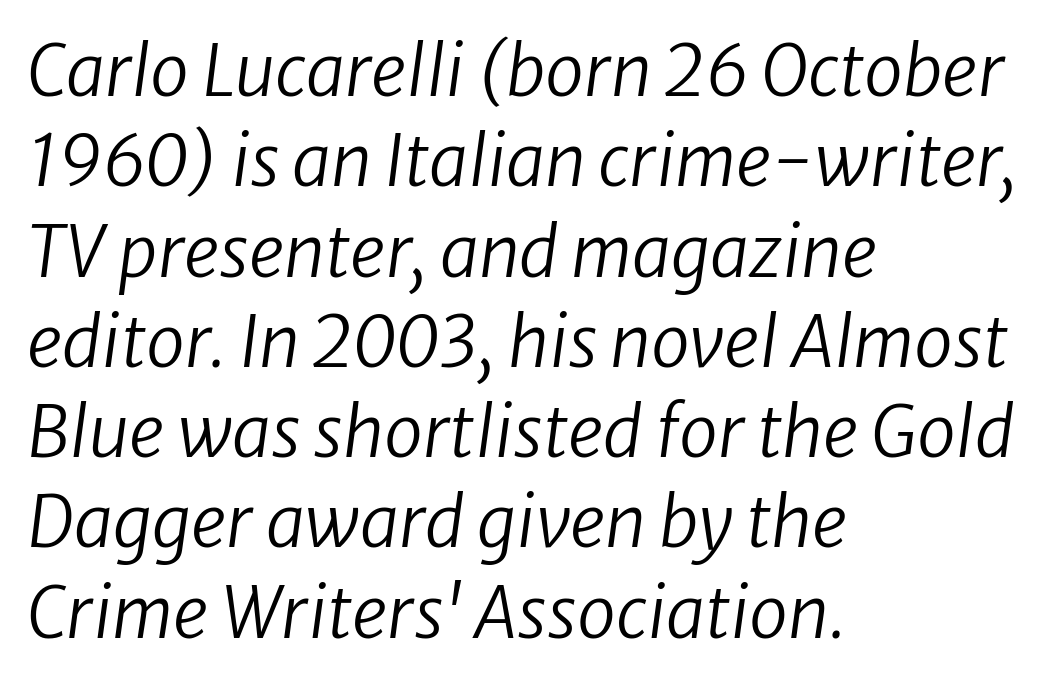
{"italic": "yes", "lean": "right", "slant_degrees": 8, "bold": "no", "weight": "regular", "width": "normal", "stroke_contrast": "low", "x_height": "medium", "monospaced": "no", "underline": "no", "align": "left", "line_spacing": "normal", "line_spacing_ratio": 1.29, "letter_spacing": "normal", "letter_spacing_em": 0.0, "glyph_px": 70}
